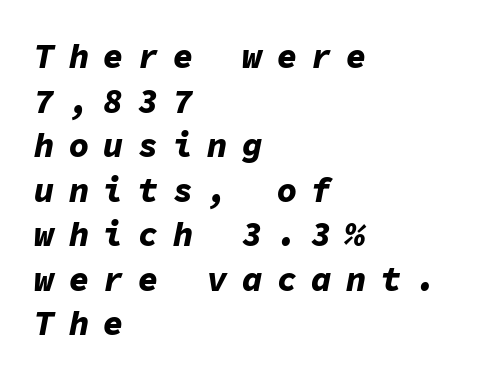
The image shows 34 px bold type, italic (leaning right), monospaced; set left-aligned, normal line spacing (1.31x), unusually wide letter spacing (+0.42 em), not underlined; low stroke contrast and a medium x-height.
